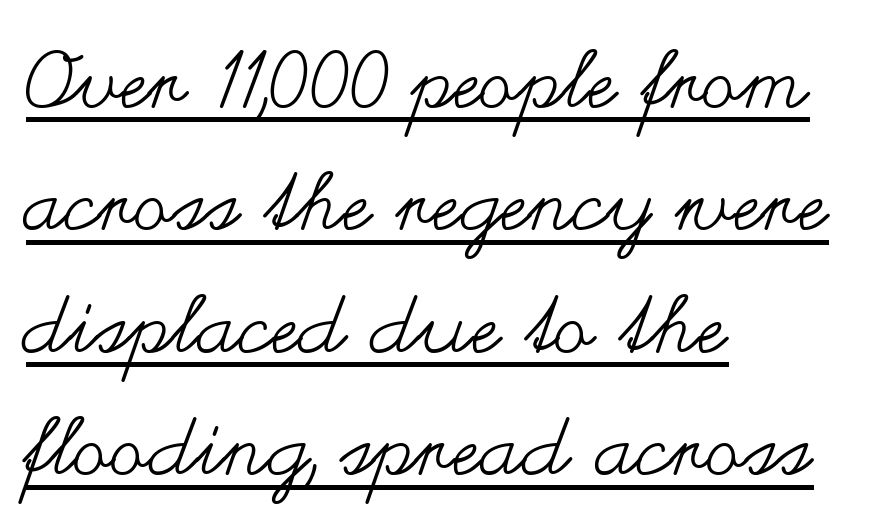
Q: Is the text bold? A: No.
Q: Is the text italic (slanted)? A: Yes.
Q: Is the text underlined? A: Yes.
Q: How is the paragraph aligned? A: Left-aligned.
Q: Is the spacing between letters normal or unusually wide? A: Normal.
Q: Is the spacing between lines tight, normal or loose? A: Normal.
Q: Width (condensed, normal, or wide)? A: Wide.
Q: Stroke contrast? A: Medium.
Q: x-height? A: Small.
Q: Monospaced? A: No.
